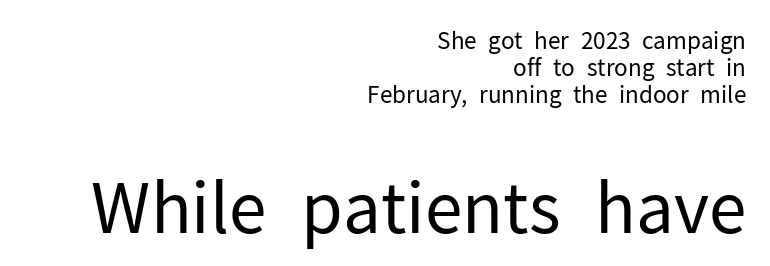
Top chunk: small. Bottom chunk: large. Is this a sans? Yes — the strokes have no serifs. The typesetting does not lean heavy: it is not bold. The setting favours the right margin, as signatures and pull-quotes sometimes do.
